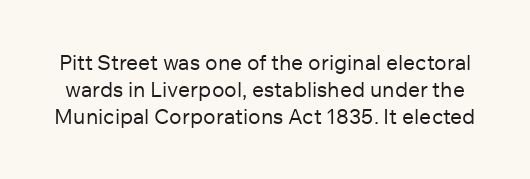
Beneath every word, the page is bare. Does extra space separate the letters? No, they use regular spacing. The designer left line spacing at the default. Is this a heavy cut? Hardly; it is regular or lighter. Ordinary non-slanted type is in use.
